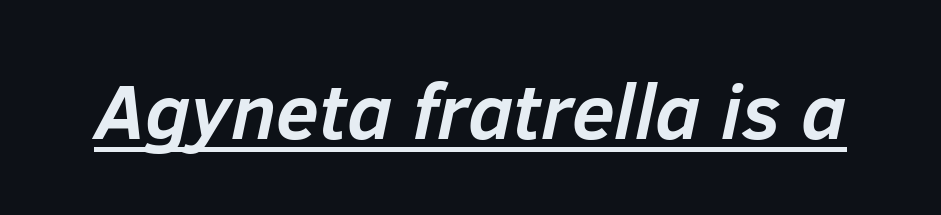
Between one letter and the next there's only the usual sliver of space. Caption: bold face, heavy strokes. A typographer would call this underscored text. Designer's note — italics engaged. The letters advance in unequal steps, a hallmark of proportional type.
